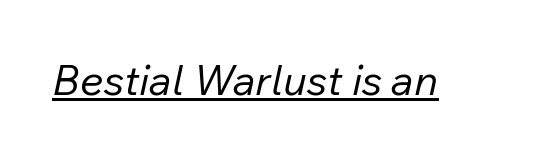
The letters are slanted; this is an italic face. Letter spacing: default. The lettering is marked with a stroke running underneath it. These glyphs show unthickened strokes, regular width or finer. The letters advance in unequal steps, a hallmark of proportional type.
